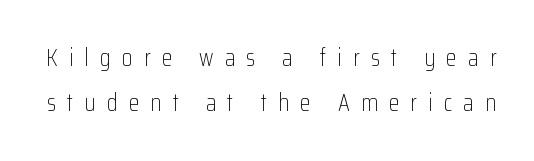
The image shows 24 px text type, upright; set line spacing 1.89x, unusually wide letter spacing (+0.47 em), not underlined.
